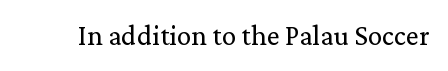
The image shows 29 px regular-weight serif type, upright; set normal letter spacing, not underlined; low stroke contrast and a medium x-height.
